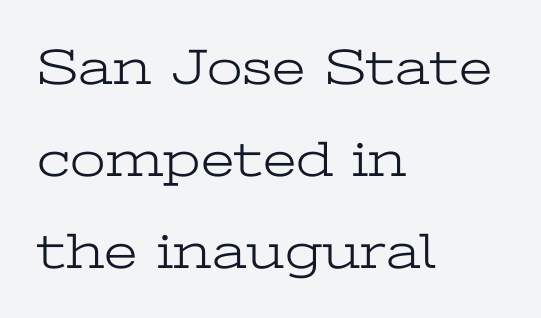
The image shows 51 px light, wide serif type, upright; set left-aligned, line spacing 1.8x, normal letter spacing, not underlined; low stroke contrast and a medium x-height.
